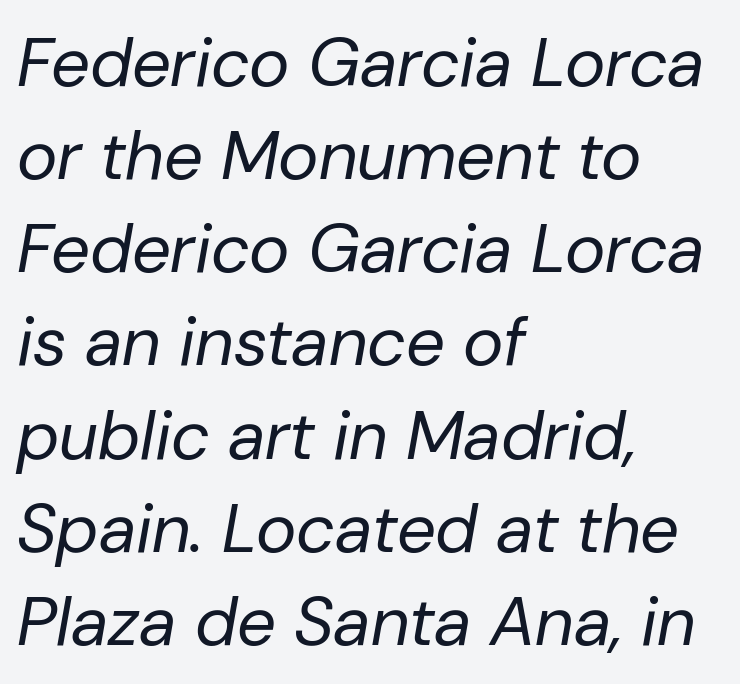
{"italic": "yes", "lean": "right", "slant_degrees": 10, "bold": "no", "weight": "regular", "width": "normal", "stroke_contrast": "low", "x_height": "medium", "monospaced": "no", "underline": "no", "align": "left", "line_spacing": "normal", "line_spacing_ratio": 1.35, "letter_spacing": "normal", "letter_spacing_em": 0.0, "glyph_px": 69}
